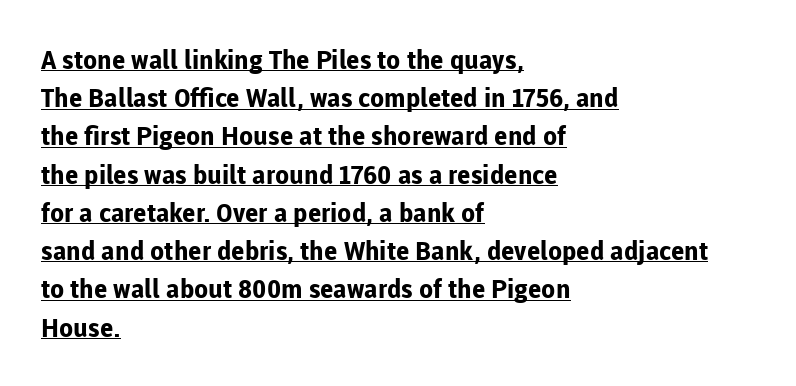
Q: Is the text bold? A: Yes.
Q: Is the text italic (slanted)? A: No, it is upright.
Q: Is the text underlined? A: Yes.
Q: How is the paragraph aligned? A: Left-aligned.
Q: Is the spacing between letters normal or unusually wide? A: Normal.
Q: Is the spacing between lines tight, normal or loose? A: Normal.
